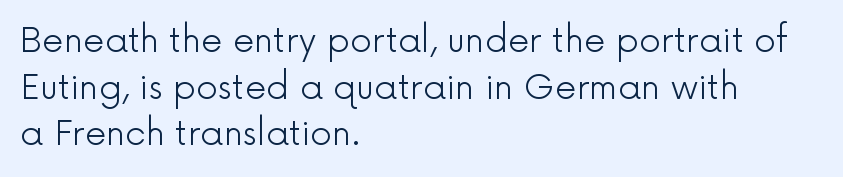
{"serif": "no", "italic": "no", "bold": "no", "weight": "light", "width": "normal", "x_height": "medium", "monospaced": "no", "underline": "no", "align": "left", "line_spacing": "normal", "line_spacing_ratio": 1.37, "letter_spacing": "normal", "letter_spacing_em": 0.0, "glyph_px": 34}
